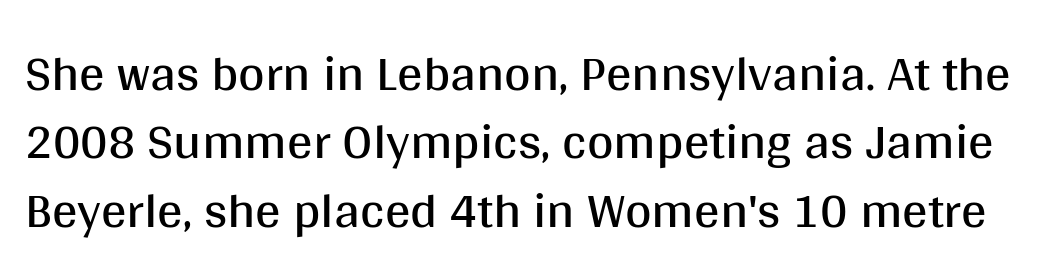
{"serif": "no", "italic": "no", "bold": "no", "weight": "regular", "width": "normal", "stroke_contrast": "medium", "x_height": "large", "monospaced": "no", "underline": "no", "line_spacing": "normal", "line_spacing_ratio": 1.34, "letter_spacing": "normal", "letter_spacing_em": 0.0, "glyph_px": 51}
